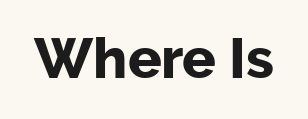
Q: Is the text bold? A: Yes.
Q: Is the text italic (slanted)? A: No, it is upright.
Q: Is the typeface a serif or a sans-serif typeface? A: Sans-serif.
Q: Is the text underlined? A: No.
Q: Is the spacing between letters normal or unusually wide? A: Normal.
Q: Width (condensed, normal, or wide)? A: Normal.
Q: Stroke contrast? A: Low.
Q: x-height? A: Medium.
Q: Monospaced? A: No.
